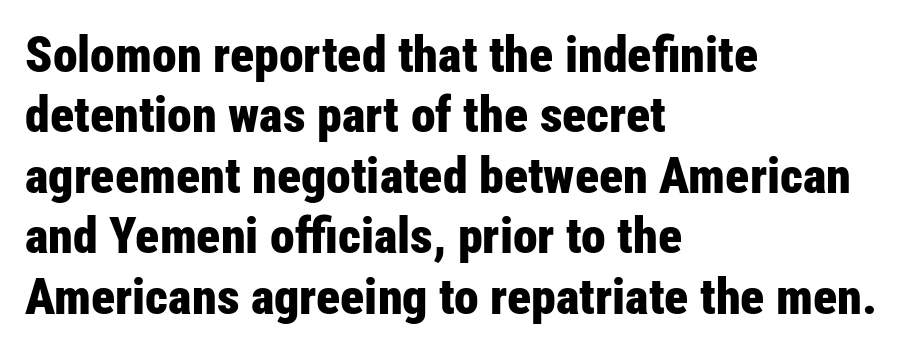
{"serif": "no", "italic": "no", "bold": "yes", "weight": "bold", "width": "condensed", "stroke_contrast": "low", "x_height": "medium", "monospaced": "no", "underline": "no", "align": "left", "line_spacing_ratio": 1.21, "letter_spacing": "normal", "letter_spacing_em": 0.0, "glyph_px": 50}
